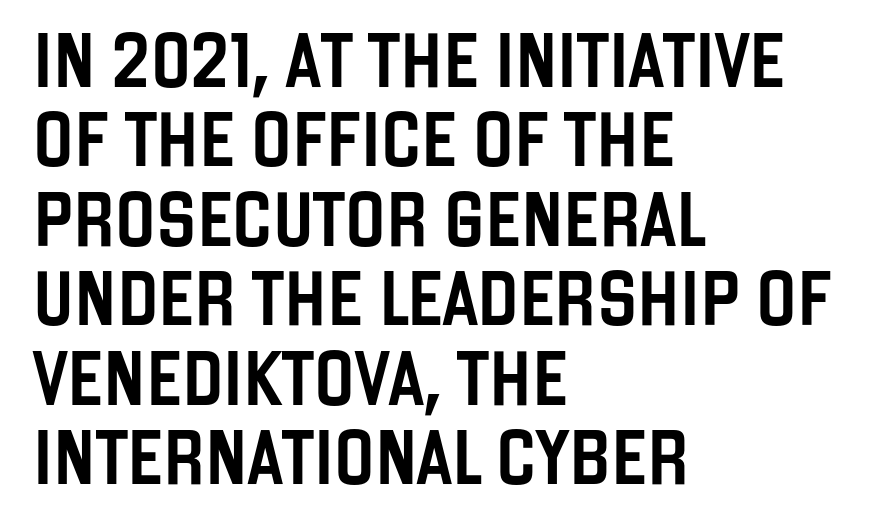
The horizontal fit of the characters is conventional and even. Each letter keeps its own natural width here, so spacing adapts to shape. The space directly below the letters is spotless. This rendering employs a face without finishing strokes, i.e., a sans-serif. Where is the straight margin? On the left.
